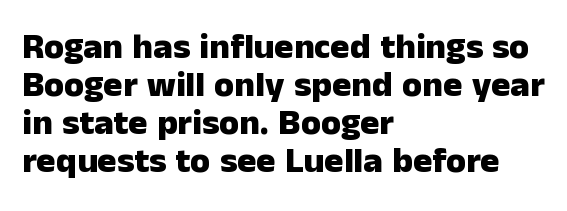
Q: Is the text bold? A: Yes.
Q: Is the text italic (slanted)? A: No, it is upright.
Q: Is the typeface a serif or a sans-serif typeface? A: Sans-serif.
Q: Is the text underlined? A: No.
Q: How is the paragraph aligned? A: Left-aligned.
Q: Is the spacing between letters normal or unusually wide? A: Normal.
Q: Is the spacing between lines tight, normal or loose? A: Tight.
Q: Width (condensed, normal, or wide)? A: Normal.
Q: Stroke contrast? A: Low.
Q: x-height? A: Medium.
Q: Monospaced? A: No.
